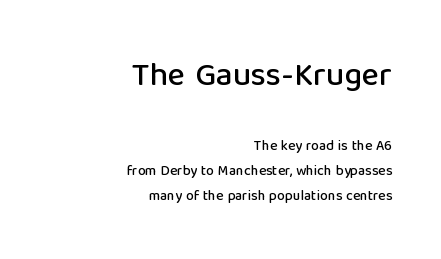
The image shows 33 px sans-serif type, upright; set right-aligned, line spacing 1.78x, normal letter spacing, not underlined; the first (top) block is 2.36x larger; low stroke contrast and a medium x-height.
